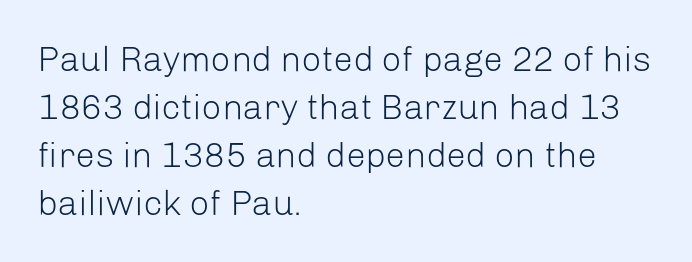
Q: Is the text bold? A: No.
Q: Is the text italic (slanted)? A: No, it is upright.
Q: Is the typeface a serif or a sans-serif typeface? A: Sans-serif.
Q: Is the text underlined? A: No.
Q: How is the paragraph aligned? A: Left-aligned.
Q: Is the spacing between letters normal or unusually wide? A: Normal.
Q: Is the spacing between lines tight, normal or loose? A: Normal.
Q: Width (condensed, normal, or wide)? A: Normal.
Q: Stroke contrast? A: Low.
Q: x-height? A: Medium.
Q: Monospaced? A: No.
